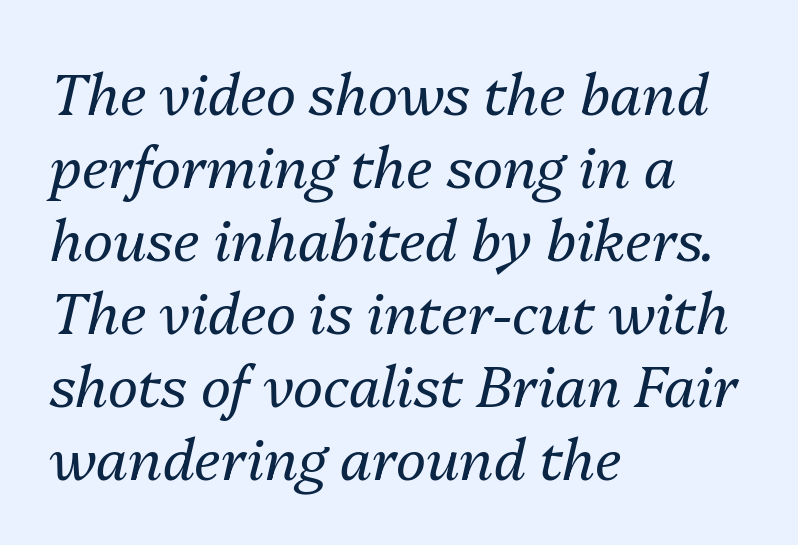
The image shows 57 px regular-weight type, italic (leaning right); set left-aligned, normal line spacing (1.28x), normal letter spacing, not underlined; medium stroke contrast and a medium x-height.
